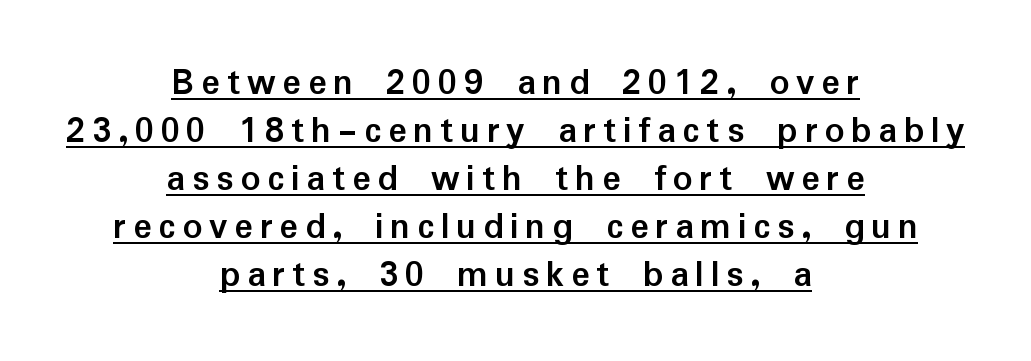
{"serif": "no", "italic": "no", "bold": "yes", "weight": "semibold", "width": "normal", "stroke_contrast": "low", "x_height": "medium", "monospaced": "no", "underline": "yes", "align": "center", "line_spacing_ratio": 1.23, "glyph_px": 39}
